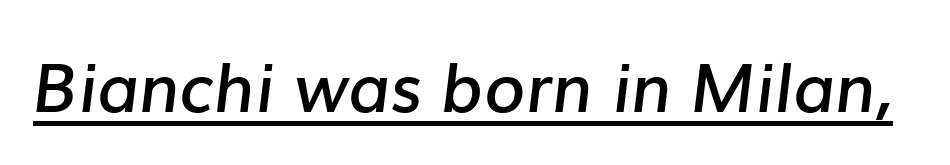
{"italic": "yes", "lean": "right", "slant_degrees": 7, "bold": "semi", "weight": "semibold", "width": "normal", "stroke_contrast": "low", "x_height": "medium", "monospaced": "no", "underline": "yes", "letter_spacing": "normal", "letter_spacing_em": 0.0, "glyph_px": 67}
